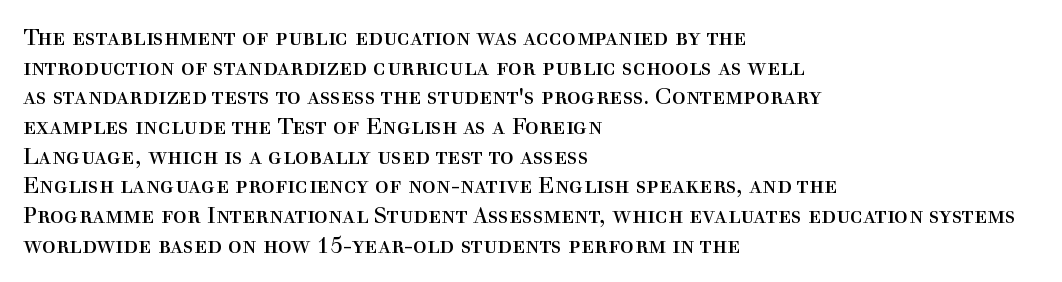
The lines sit at an ordinary, default distance from one another. The rag falls on the right side of this text block. The characters are drawn with everyday or finer stroke widths. Descender tails drop into unmarked territory.
